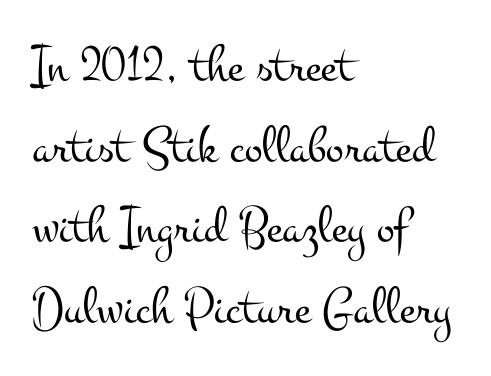
Q: Is the text bold? A: No.
Q: Is the text italic (slanted)? A: Yes.
Q: Is the typeface a serif or a sans-serif typeface? A: Serif.
Q: Is the text underlined? A: No.
Q: How is the paragraph aligned? A: Left-aligned.
Q: Is the spacing between letters normal or unusually wide? A: Normal.
Q: Is the spacing between lines tight, normal or loose? A: Normal.
Q: Width (condensed, normal, or wide)? A: Wide.
Q: Stroke contrast? A: Medium.
Q: x-height? A: Small.
Q: Monospaced? A: No.
